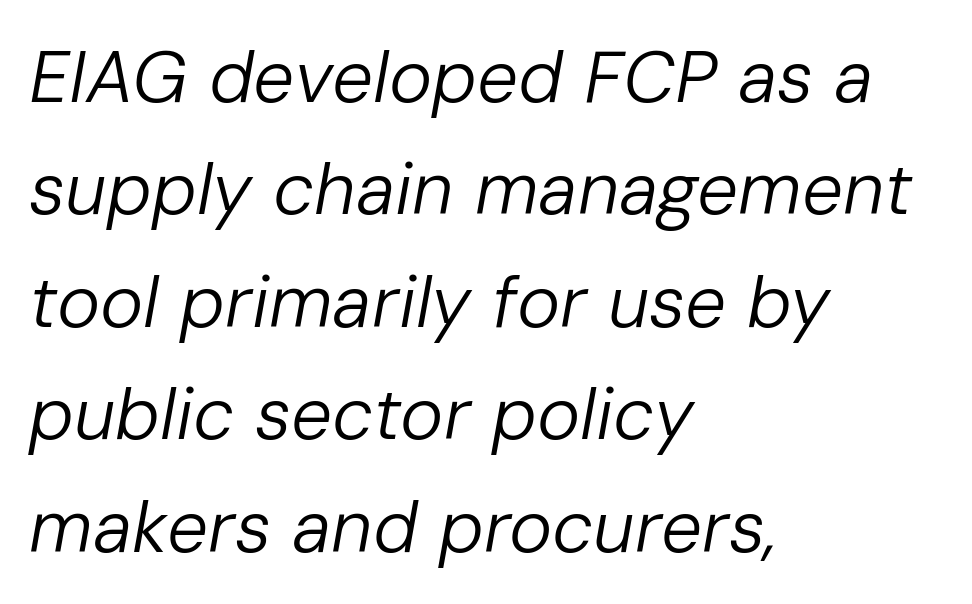
Q: Is the text bold? A: No.
Q: Is the text italic (slanted)? A: Yes, it leans right by about 10 degrees.
Q: Is the text underlined? A: No.
Q: How is the paragraph aligned? A: Left-aligned.
Q: Is the spacing between letters normal or unusually wide? A: Normal.
Q: Is the spacing between lines tight, normal or loose? A: Normal.
Q: Width (condensed, normal, or wide)? A: Normal.
Q: Stroke contrast? A: Low.
Q: x-height? A: Medium.
Q: Monospaced? A: No.
